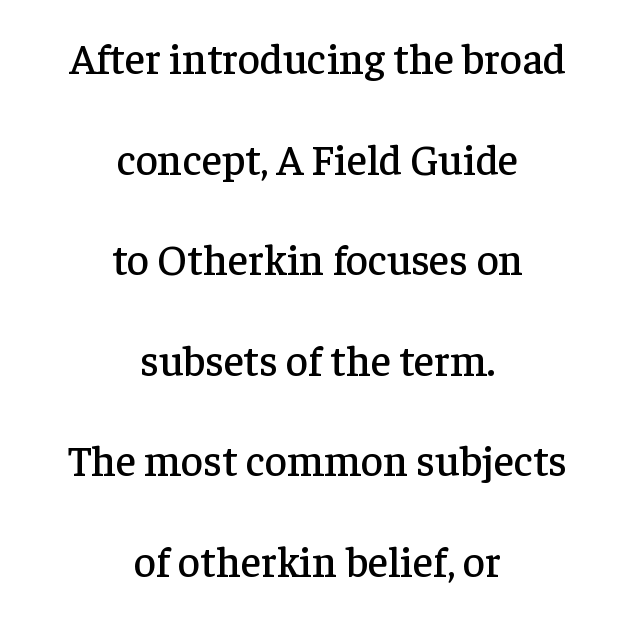
The image shows 43 px serif type, upright; set centered, loose line spacing (2.34x), normal letter spacing, not underlined; low stroke contrast and a medium x-height.
